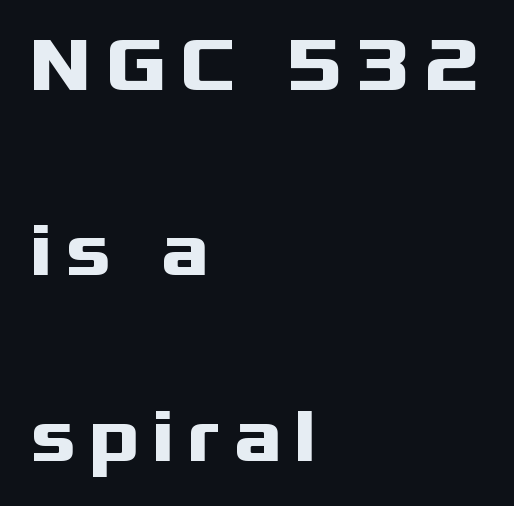
Q: Is the text bold? A: Yes.
Q: Is the text italic (slanted)? A: No, it is upright.
Q: Is the typeface a serif or a sans-serif typeface? A: Sans-serif.
Q: Is the text underlined? A: No.
Q: How is the paragraph aligned? A: Left-aligned.
Q: Is the spacing between lines tight, normal or loose? A: Loose.
Q: Width (condensed, normal, or wide)? A: Wide.
Q: Stroke contrast? A: Medium.
Q: x-height? A: Medium.
Q: Monospaced? A: No.
